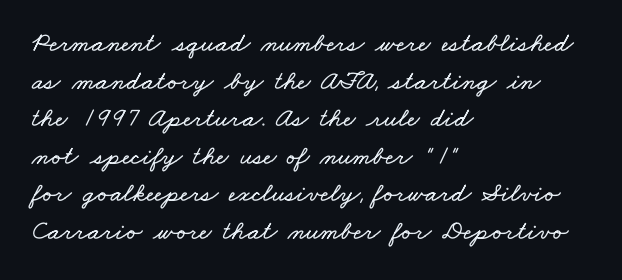
Q: Is the text underlined? A: No.
Q: How is the paragraph aligned? A: Left-aligned.
Q: Is the spacing between letters normal or unusually wide? A: Normal.
Q: Is the spacing between lines tight, normal or loose? A: Normal.
